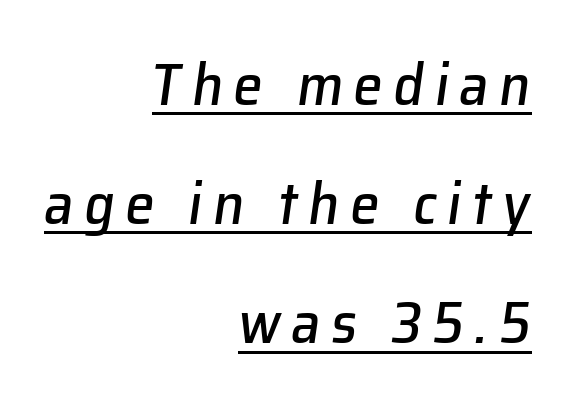
Is there much room between lines? Yes — plenty of vertical air separates them. You can tell it's italic because the verticals aren't actually vertical. Descenders here cross a horizontal rule under the line. The text block is weighted toward the right margin, trailing off unevenly leftward. Spacing verdict: proportional, widths tailored to each character.
